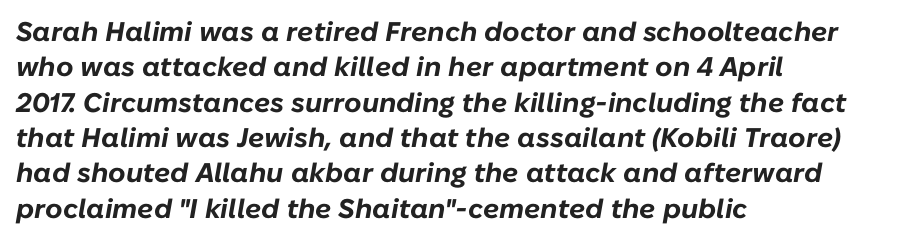
{"italic": "yes", "lean": "right", "slant_degrees": 10, "bold": "yes", "underline": "no", "align": "left", "line_spacing": "normal", "line_spacing_ratio": 1.31, "letter_spacing": "normal", "letter_spacing_em": 0.0, "glyph_px": 27}
